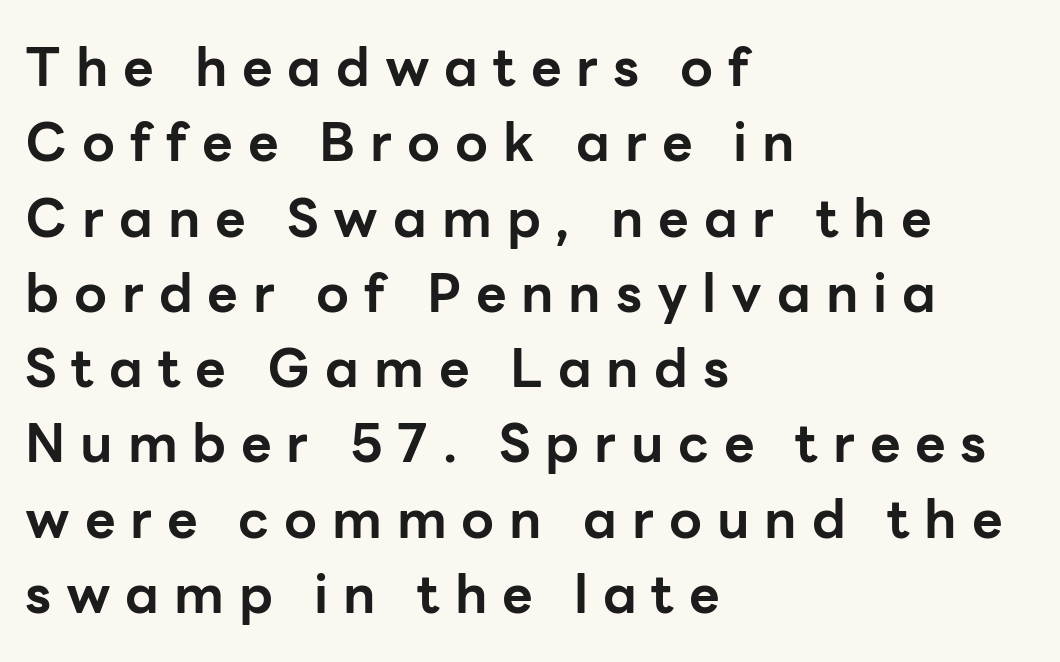
{"serif": "no", "italic": "no", "bold": "yes", "weight": "bold", "width": "normal", "stroke_contrast": "low", "x_height": "medium", "monospaced": "no", "underline": "no", "align": "left", "line_spacing": "normal", "line_spacing_ratio": 1.42, "letter_spacing": "wide", "letter_spacing_em": 0.28, "glyph_px": 53}
